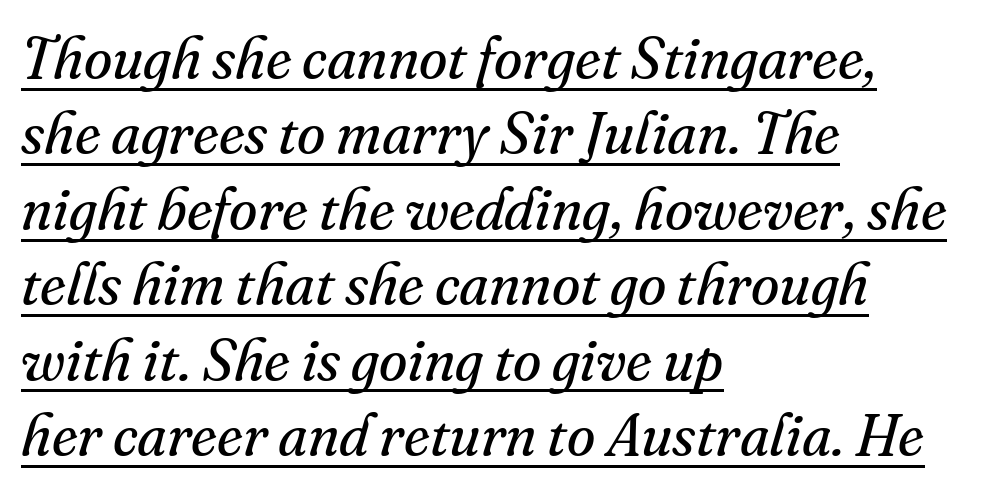
Q: Is the text bold? A: No.
Q: Is the text italic (slanted)? A: Yes, it leans right by about 16 degrees.
Q: Is the typeface a serif or a sans-serif typeface? A: Serif.
Q: Is the text underlined? A: Yes.
Q: How is the paragraph aligned? A: Left-aligned.
Q: Is the spacing between letters normal or unusually wide? A: Normal.
Q: Is the spacing between lines tight, normal or loose? A: Normal.
Q: Width (condensed, normal, or wide)? A: Normal.
Q: Stroke contrast? A: Medium.
Q: x-height? A: Small.
Q: Monospaced? A: No.
